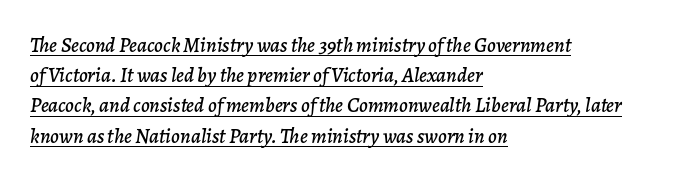
{"italic": "yes", "lean": "right", "slant_degrees": 7, "underline": "yes", "align": "left", "line_spacing": "normal", "line_spacing_ratio": 1.44, "letter_spacing": "normal", "letter_spacing_em": 0.0, "glyph_px": 21}
